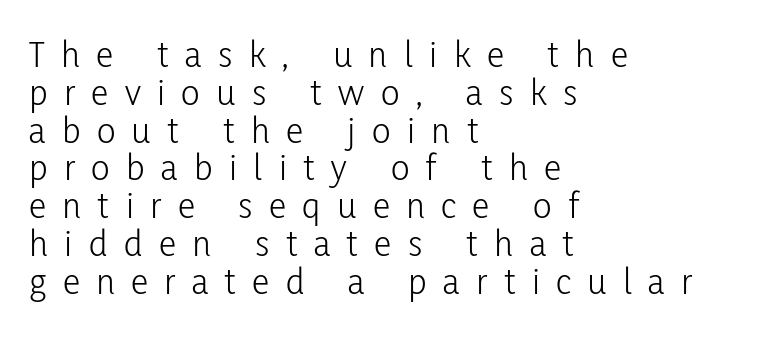
Q: Is the text bold? A: No.
Q: Is the text italic (slanted)? A: No, it is upright.
Q: Is the typeface a serif or a sans-serif typeface? A: Sans-serif.
Q: Is the text underlined? A: No.
Q: How is the paragraph aligned? A: Left-aligned.
Q: Is the spacing between letters normal or unusually wide? A: Unusually wide.
Q: Is the spacing between lines tight, normal or loose? A: Tight.
Q: Width (condensed, normal, or wide)? A: Condensed.
Q: Stroke contrast? A: Low.
Q: x-height? A: Medium.
Q: Monospaced? A: No.
